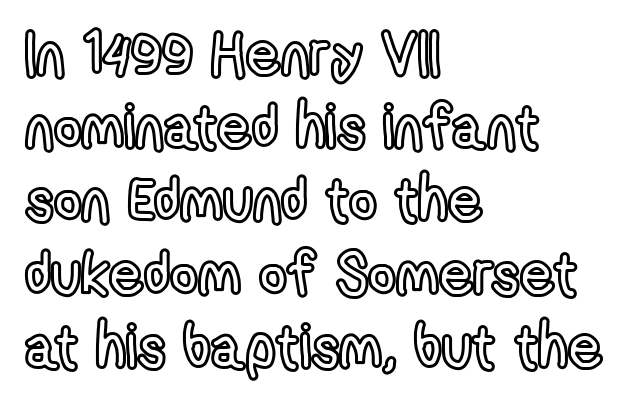
Q: Is the text italic (slanted)? A: No, it is upright.
Q: Is the text underlined? A: No.
Q: How is the paragraph aligned? A: Left-aligned.
Q: Is the spacing between letters normal or unusually wide? A: Normal.
Q: Width (condensed, normal, or wide)? A: Condensed.
Q: x-height? A: Medium.
Q: Monospaced? A: No.
